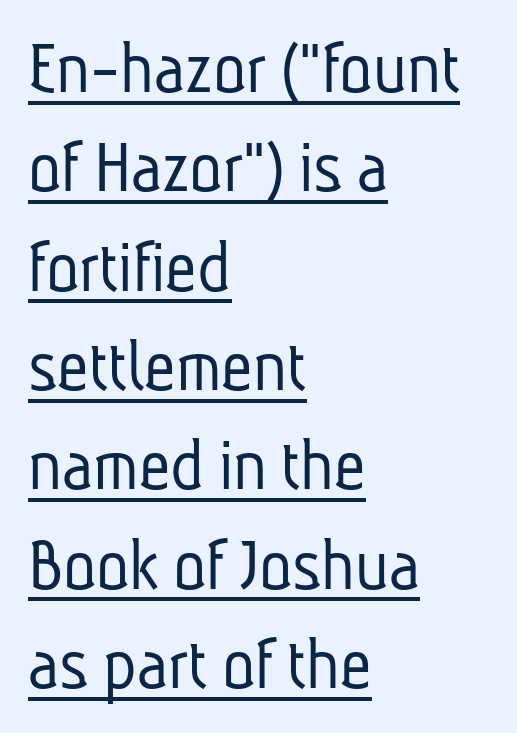
{"serif": "no", "bold": "no", "weight": "light", "width": "condensed", "stroke_contrast": "low", "x_height": "medium", "monospaced": "no", "underline": "yes", "align": "left", "line_spacing": "normal", "line_spacing_ratio": 1.29, "letter_spacing": "normal", "letter_spacing_em": 0.0, "glyph_px": 77}
